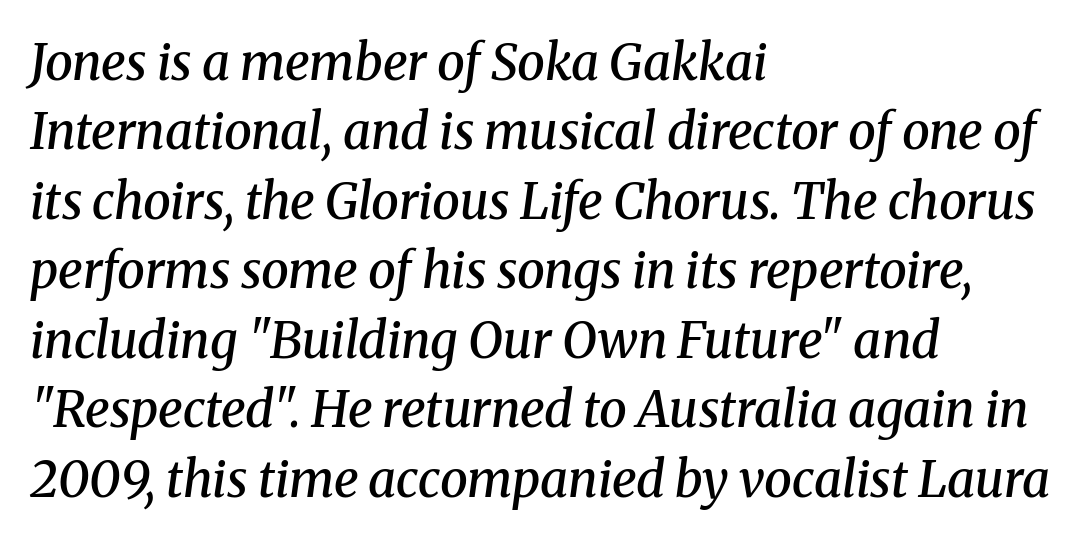
Q: Is the text bold? A: Semi-bold.
Q: Is the text italic (slanted)? A: Yes, it leans right by about 8 degrees.
Q: Is the typeface a serif or a sans-serif typeface? A: Serif.
Q: Is the text underlined? A: No.
Q: How is the paragraph aligned? A: Left-aligned.
Q: Is the spacing between letters normal or unusually wide? A: Normal.
Q: Is the spacing between lines tight, normal or loose? A: Normal.
Q: Width (condensed, normal, or wide)? A: Normal.
Q: Stroke contrast? A: Medium.
Q: x-height? A: Medium.
Q: Monospaced? A: No.
